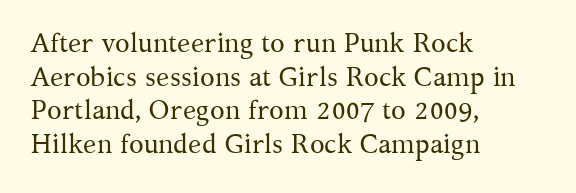
The image shows 27 px text type, upright; set left-aligned, normal line spacing (1.25x), normal letter spacing, not underlined.
